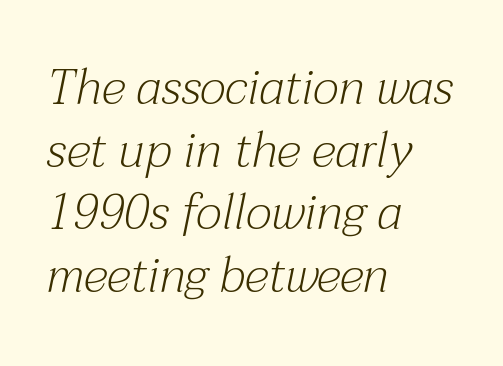
{"serif": "yes", "italic": "yes", "lean": "right", "slant_degrees": 12, "bold": "no", "weight": "light", "width": "normal", "stroke_contrast": "medium", "x_height": "medium", "monospaced": "no", "underline": "no", "align": "left", "line_spacing": "normal", "line_spacing_ratio": 1.28, "letter_spacing": "normal", "letter_spacing_em": 0.0, "glyph_px": 49}
